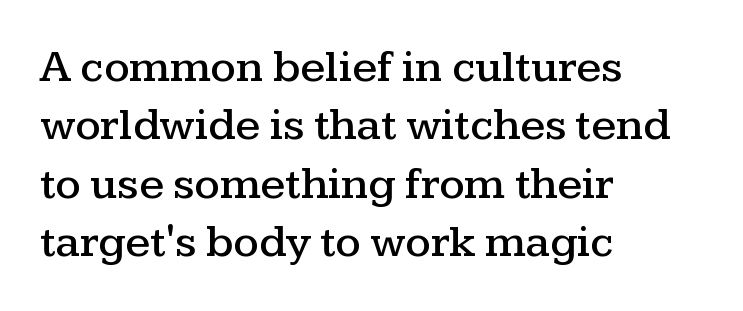
The image shows 45 px wide serif type, upright; set left-aligned, normal line spacing (1.3x), normal letter spacing, not underlined; medium stroke contrast and a medium x-height.
